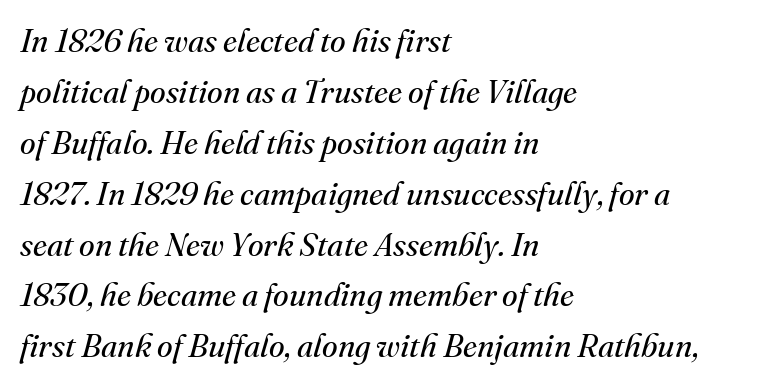
{"serif": "yes", "italic": "yes", "lean": "right", "slant_degrees": 16, "bold": "no", "weight": "regular", "width": "normal", "stroke_contrast": "medium", "x_height": "small", "monospaced": "no", "underline": "no", "align": "left", "line_spacing": "normal", "line_spacing_ratio": 1.59, "letter_spacing": "normal", "letter_spacing_em": 0.0, "glyph_px": 32}
